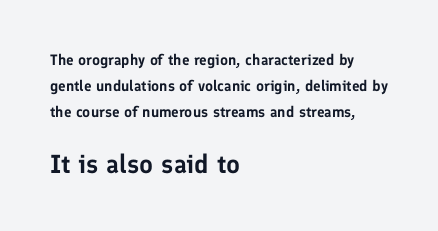
{"italic": "no", "underline": "no", "align": "left", "line_spacing_ratio": 1.72, "letter_spacing": "normal", "letter_spacing_em": 0.0, "larger_block": "second", "size_ratio": 1.73, "glyph_px": 26}
